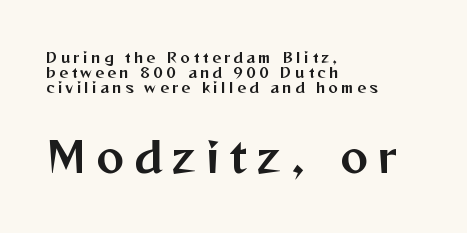
{"serif": "no", "italic": "no", "width": "normal", "stroke_contrast": "medium", "x_height": "medium", "monospaced": "no", "underline": "no", "align": "left", "line_spacing": "tight", "line_spacing_ratio": 1.06, "letter_spacing": "wide", "letter_spacing_em": 0.24, "larger_block": "second", "size_ratio": 3.0, "glyph_px": 42}
